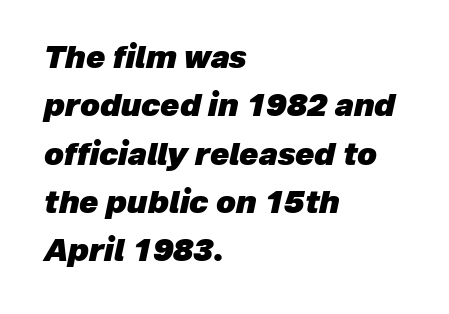
This rendering features lettering with no underline. The font's italic variant was chosen for this text. Every row of glyphs begins at an identical x-position on the left. These lines are rendered in a variable-pitch font.
